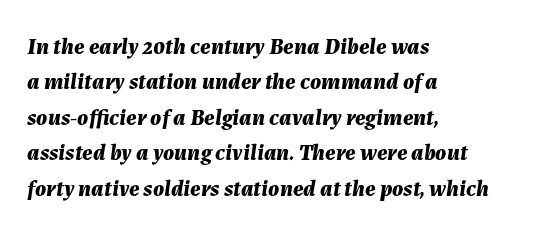
Q: Is the text bold? A: Yes.
Q: Is the text italic (slanted)? A: Yes, it leans right by about 7 degrees.
Q: Is the text underlined? A: No.
Q: How is the paragraph aligned? A: Left-aligned.
Q: Is the spacing between letters normal or unusually wide? A: Normal.
Q: Is the spacing between lines tight, normal or loose? A: Normal.
